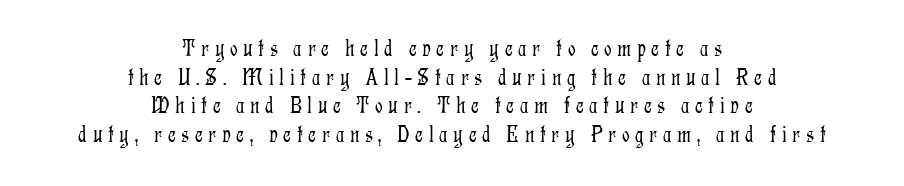
The image shows 24 px text type, upright; set centered, line spacing 1.19x, unusually wide letter spacing (+0.23 em), not underlined.
